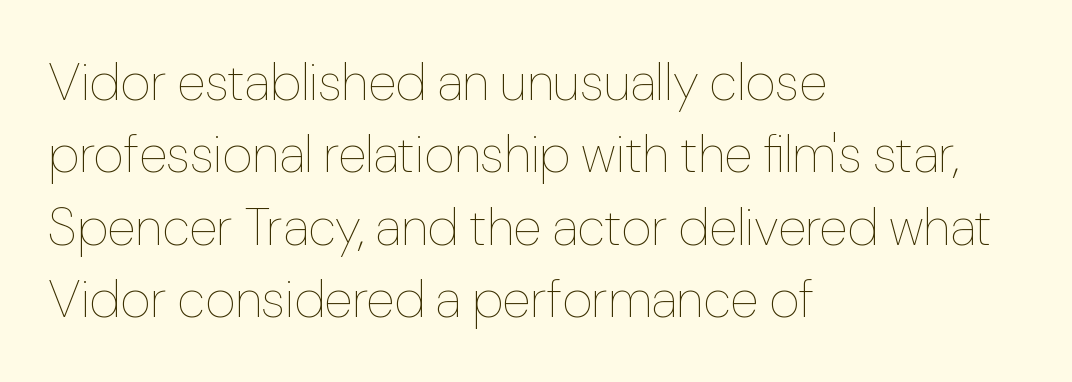
{"italic": "no", "bold": "no", "weight": "thin", "width": "normal", "stroke_contrast": "low", "x_height": "medium", "monospaced": "no", "underline": "no", "align": "left", "line_spacing": "normal", "line_spacing_ratio": 1.39, "letter_spacing": "normal", "letter_spacing_em": 0.0, "glyph_px": 52}
